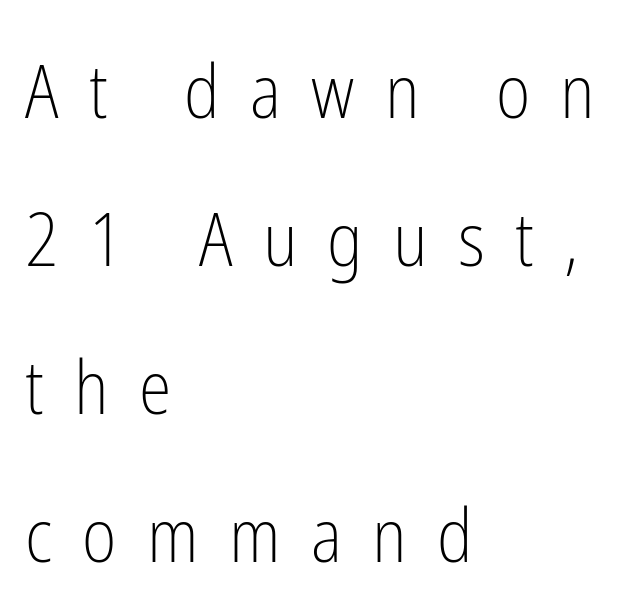
Q: Is the text bold? A: No.
Q: Is the text italic (slanted)? A: No, it is upright.
Q: Is the typeface a serif or a sans-serif typeface? A: Sans-serif.
Q: Is the text underlined? A: No.
Q: How is the paragraph aligned? A: Left-aligned.
Q: Is the spacing between letters normal or unusually wide? A: Unusually wide.
Q: Is the spacing between lines tight, normal or loose? A: Loose.
Q: Width (condensed, normal, or wide)? A: Condensed.
Q: Stroke contrast? A: Low.
Q: x-height? A: Medium.
Q: Monospaced? A: No.
